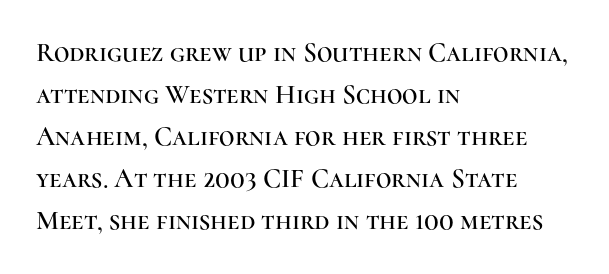
{"italic": "no", "underline": "no", "align": "left", "line_spacing": "normal", "line_spacing_ratio": 1.56, "letter_spacing": "normal", "letter_spacing_em": 0.0, "glyph_px": 27}
